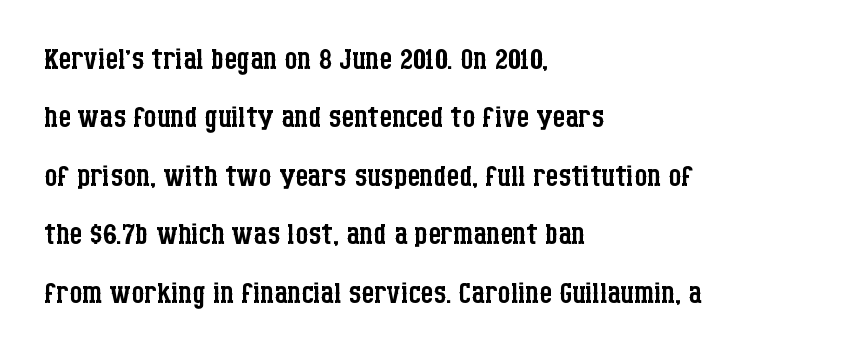
The image shows 40 px regular-weight, condensed serif type, upright; set left-aligned, normal line spacing (1.46x), normal letter spacing, not underlined; low stroke contrast and a large x-height.
